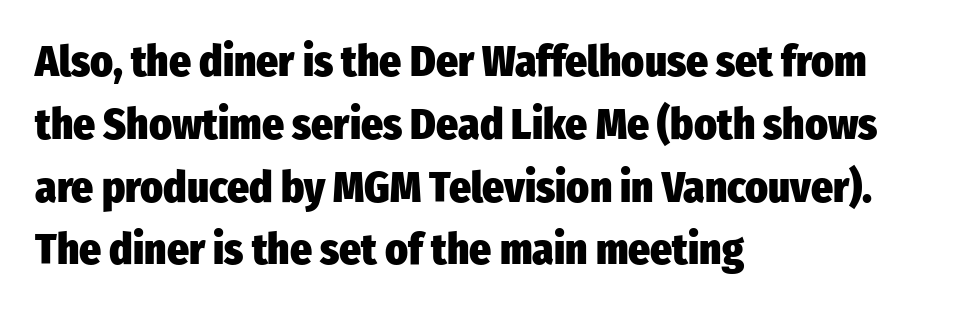
Short and long lines alike share a common starting point at left. The type sits square on the baseline with zero lean. A typesetter would label this face a sans. Heavy-handed strokes throughout: this text is bold.
